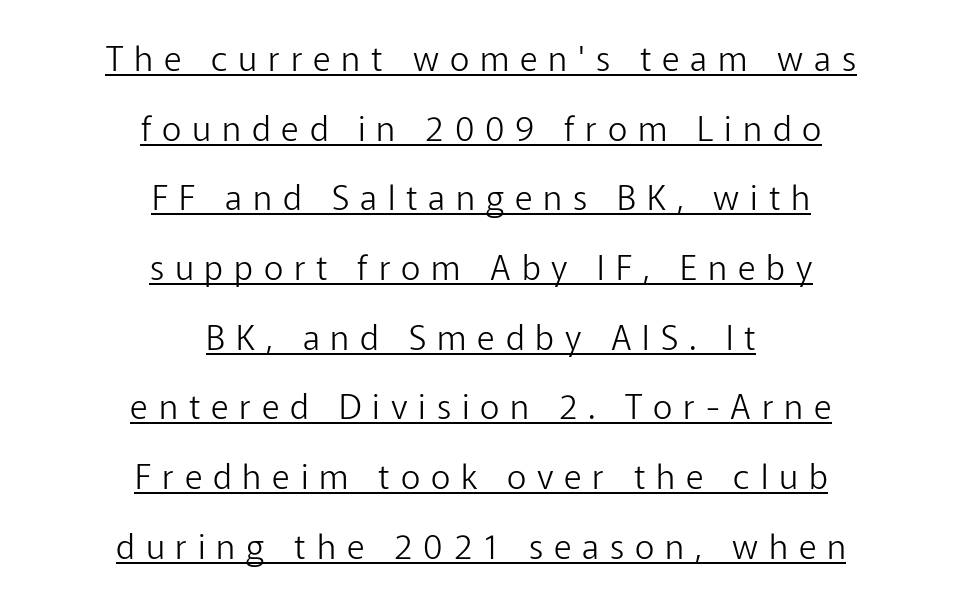
Q: Is the text bold? A: No.
Q: Is the text italic (slanted)? A: No, it is upright.
Q: Is the typeface a serif or a sans-serif typeface? A: Sans-serif.
Q: Is the text underlined? A: Yes.
Q: How is the paragraph aligned? A: Centered.
Q: Is the spacing between letters normal or unusually wide? A: Unusually wide.
Q: Is the spacing between lines tight, normal or loose? A: Loose.
Q: Width (condensed, normal, or wide)? A: Normal.
Q: Stroke contrast? A: Low.
Q: x-height? A: Medium.
Q: Monospaced? A: No.
